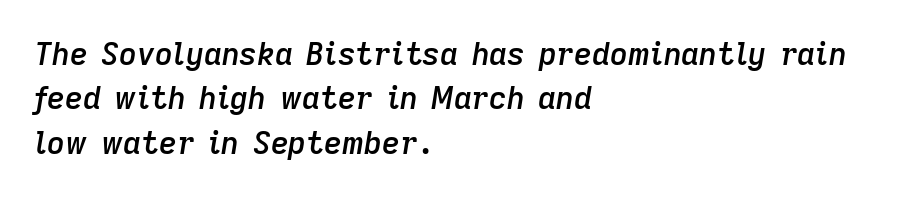
The image shows 31 px semibold type, italic (leaning right); set left-aligned, normal line spacing (1.43x), normal letter spacing, not underlined; low stroke contrast and a medium x-height.
